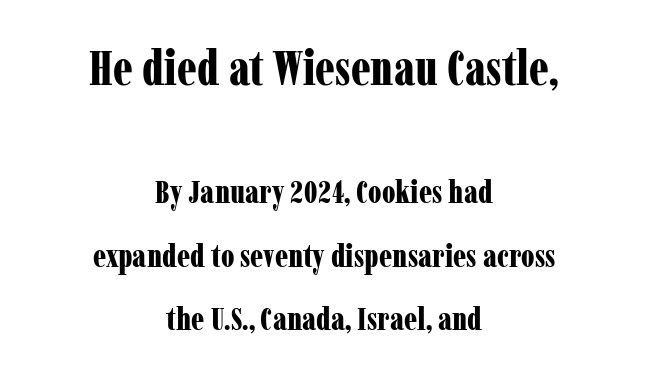
{"serif": "yes", "italic": "no", "bold": "yes", "weight": "bold", "width": "condensed", "stroke_contrast": "low", "x_height": "medium", "monospaced": "no", "underline": "no", "align": "center", "line_spacing": "loose", "line_spacing_ratio": 1.98, "letter_spacing": "normal", "letter_spacing_em": 0.0, "larger_block": "first", "size_ratio": 1.5, "glyph_px": 48}
